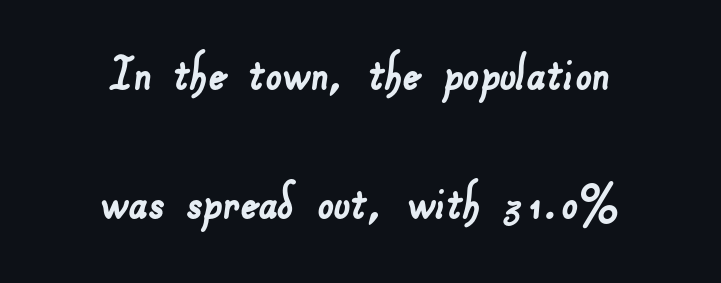
{"serif": "no", "width": "normal", "stroke_contrast": "low", "x_height": "small", "monospaced": "no", "underline": "no", "align": "center", "line_spacing": "loose", "line_spacing_ratio": 2.22, "letter_spacing": "normal", "letter_spacing_em": 0.0, "glyph_px": 58}
